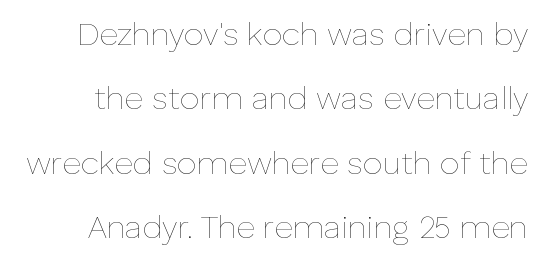
Q: Is the text bold? A: No.
Q: Is the text italic (slanted)? A: No, it is upright.
Q: Is the text underlined? A: No.
Q: Is the spacing between letters normal or unusually wide? A: Normal.
Q: Is the spacing between lines tight, normal or loose? A: Loose.
Q: Width (condensed, normal, or wide)? A: Normal.
Q: Stroke contrast? A: Low.
Q: x-height? A: Medium.
Q: Monospaced? A: No.
